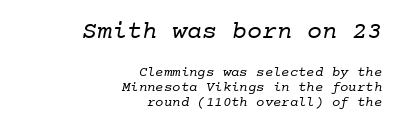
Here the first block reads like a headline and the second like body copy. Each stroke keeps to a modest, everyday thickness or less. The rendering anchors every line to the right-hand side. The vertical gap from one line to the next is small. Only glyphs here, with clear space below each row.
